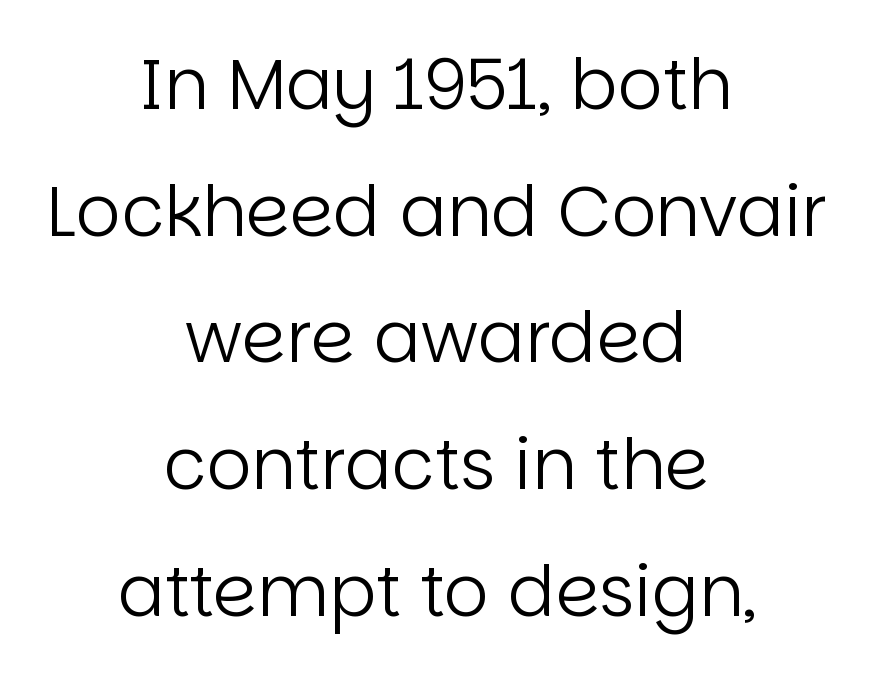
The image shows 70 px regular-weight sans-serif type, upright; set centered, line spacing 1.81x, normal letter spacing, not underlined; low stroke contrast and a large x-height.
